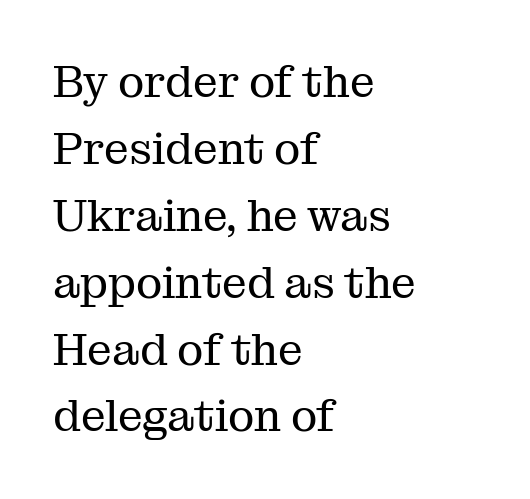
{"serif": "yes", "italic": "no", "bold": "no", "weight": "regular", "width": "normal", "stroke_contrast": "medium", "x_height": "medium", "monospaced": "no", "underline": "no", "align": "left", "line_spacing": "normal", "line_spacing_ratio": 1.52, "letter_spacing": "normal", "letter_spacing_em": 0.0, "glyph_px": 44}
